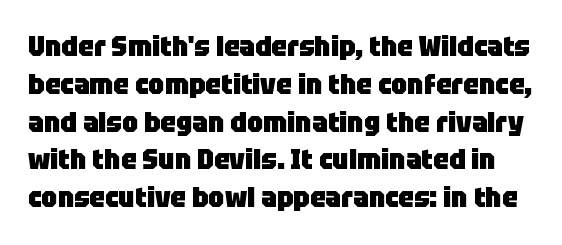
Q: Is the text bold? A: Yes.
Q: Is the text italic (slanted)? A: No, it is upright.
Q: Is the typeface a serif or a sans-serif typeface? A: Sans-serif.
Q: Is the text underlined? A: No.
Q: Is the spacing between letters normal or unusually wide? A: Normal.
Q: Is the spacing between lines tight, normal or loose? A: Normal.
Q: Width (condensed, normal, or wide)? A: Normal.
Q: Stroke contrast? A: Low.
Q: x-height? A: Large.
Q: Monospaced? A: No.
